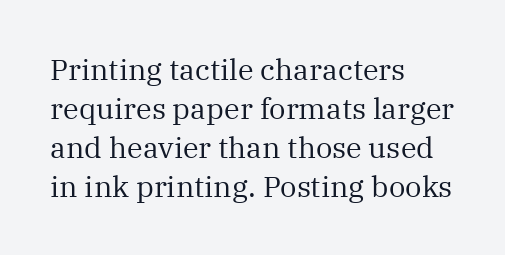
Q: Is the text bold? A: No.
Q: Is the text italic (slanted)? A: No, it is upright.
Q: Is the typeface a serif or a sans-serif typeface? A: Serif.
Q: Is the text underlined? A: No.
Q: How is the paragraph aligned? A: Left-aligned.
Q: Is the spacing between letters normal or unusually wide? A: Normal.
Q: Is the spacing between lines tight, normal or loose? A: Normal.
Q: Width (condensed, normal, or wide)? A: Normal.
Q: Stroke contrast? A: Medium.
Q: x-height? A: Medium.
Q: Monospaced? A: No.
